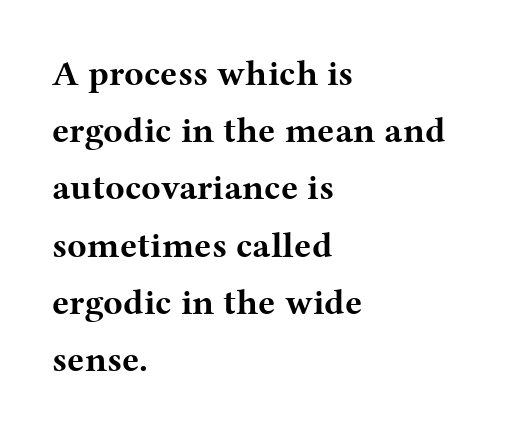
Yep, those are serifs on the letters. The line texture is even and compact thanks to regular tracking. The sample has been set heavy, in full bold. The rows are spaced the way most documents space them. Honestly, there is no underline to notice here at all. These lines are rendered in a variable-pitch font.
